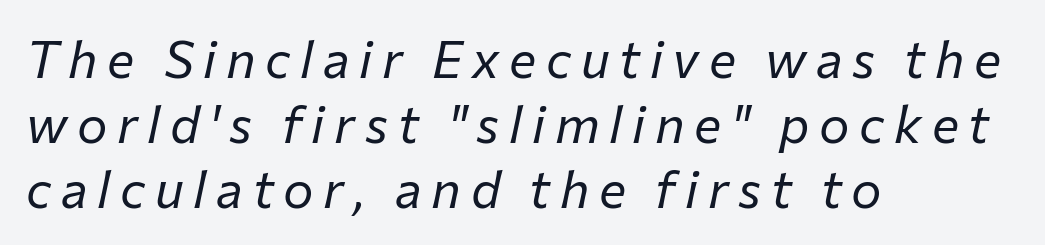
The image shows 51 px regular-weight type, italic (leaning right); set left-aligned, normal line spacing (1.27x), not underlined; low stroke contrast and a medium x-height.
